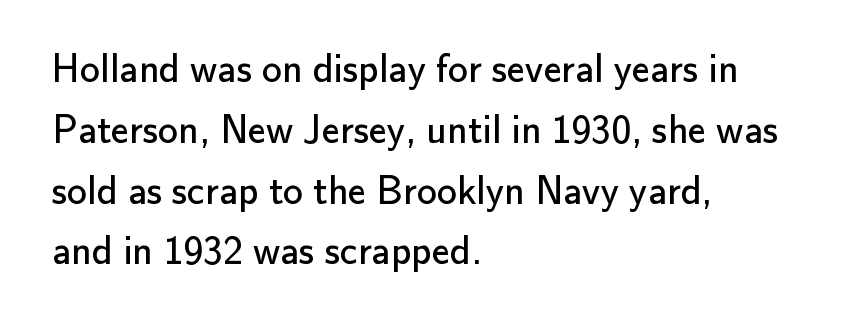
The image shows 40 px regular-weight sans-serif type, upright; set left-aligned, normal line spacing (1.52x), normal letter spacing, not underlined; low stroke contrast and a small x-height.
